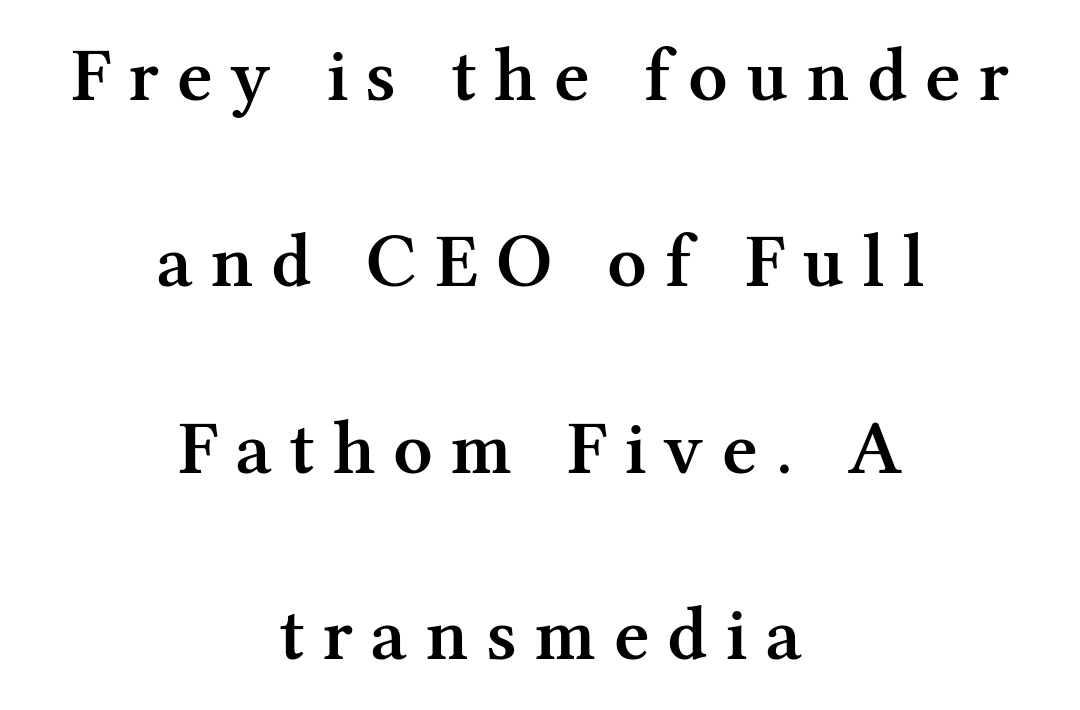
{"serif": "yes", "italic": "no", "bold": "semi", "weight": "semibold", "width": "normal", "stroke_contrast": "medium", "x_height": "medium", "monospaced": "no", "underline": "no", "align": "center", "line_spacing": "loose", "line_spacing_ratio": 2.42, "letter_spacing": "wide", "letter_spacing_em": 0.23, "glyph_px": 77}
